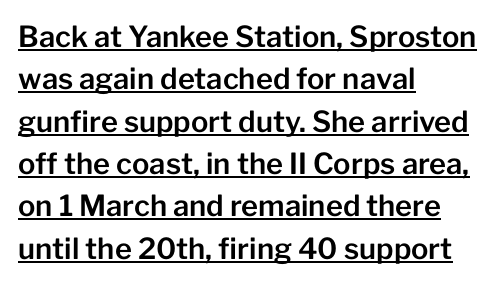
The face used here is proportionally spaced, like ordinary book or web type. The rag falls on the right side of this text block. These lines are composed in type without serifs. Honestly, the letter spacing is just normal — you wouldn't notice it.
